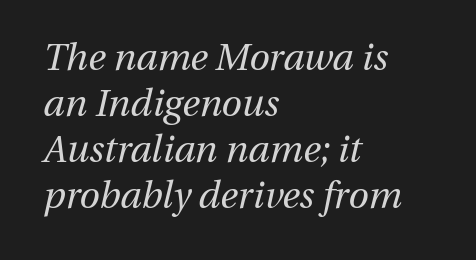
This sample has the flowing, uneven cadence of proportional lettering. The glyphs are unaccompanied by any horizontal stroke below them. Here the glyphs are tracked normally, forming tight word shapes. The passage is arranged the way most books set body copy — flush left.
